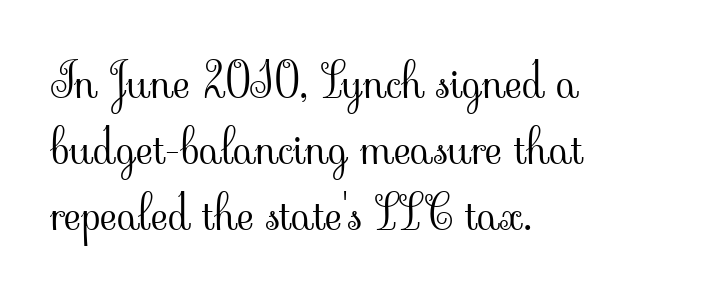
Q: Is the text bold? A: No.
Q: Is the text italic (slanted)? A: No, it is upright.
Q: Is the typeface a serif or a sans-serif typeface? A: Serif.
Q: Is the text underlined? A: No.
Q: How is the paragraph aligned? A: Left-aligned.
Q: Is the spacing between letters normal or unusually wide? A: Normal.
Q: Is the spacing between lines tight, normal or loose? A: Normal.
Q: Width (condensed, normal, or wide)? A: Normal.
Q: Stroke contrast? A: Low.
Q: x-height? A: Small.
Q: Monospaced? A: No.
